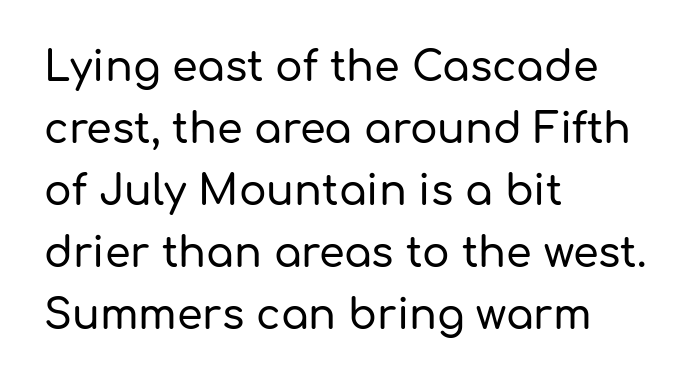
Q: Is the text italic (slanted)? A: No, it is upright.
Q: Is the typeface a serif or a sans-serif typeface? A: Sans-serif.
Q: Is the text underlined? A: No.
Q: How is the paragraph aligned? A: Left-aligned.
Q: Is the spacing between letters normal or unusually wide? A: Normal.
Q: Is the spacing between lines tight, normal or loose? A: Normal.
Q: Width (condensed, normal, or wide)? A: Normal.
Q: Stroke contrast? A: Low.
Q: x-height? A: Medium.
Q: Monospaced? A: No.
